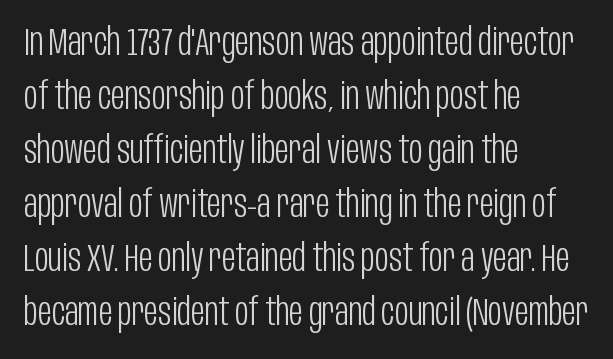
The image shows 38 px light, condensed sans-serif type, upright; set left-aligned, normal line spacing (1.42x), normal letter spacing, not underlined; low stroke contrast and a large x-height.
